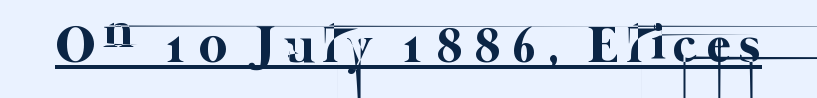
The image shows 52 px thin type; set underlined; low stroke contrast and a medium x-height.
